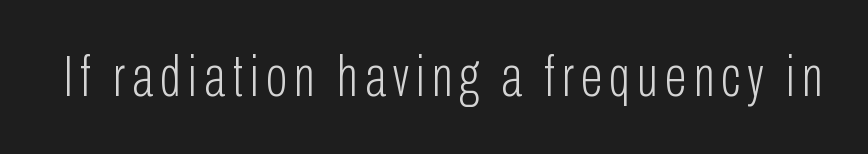
Q: Is the text bold? A: No.
Q: Is the text italic (slanted)? A: No, it is upright.
Q: Is the typeface a serif or a sans-serif typeface? A: Sans-serif.
Q: Is the text underlined? A: No.
Q: Width (condensed, normal, or wide)? A: Condensed.
Q: Stroke contrast? A: Low.
Q: x-height? A: Medium.
Q: Monospaced? A: No.
